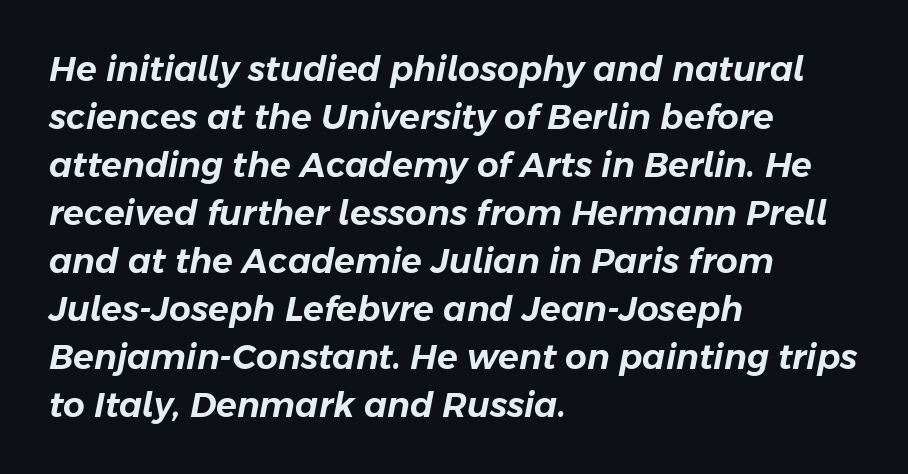
Note the varied advance widths — an 'i' is clearly narrower than an 'm'. The lettering tilts uniformly, giving the passage an italic look. This rendering uses left alignment, leaving the right contour irregular. What's the leading like? Ordinary, nothing unusual. This sample uses plain, unmodified letter spacing.
